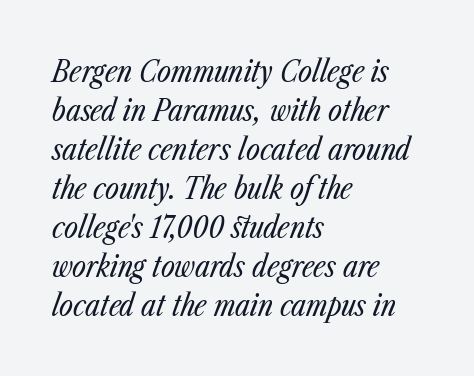
The image shows 30 px regular-weight, condensed type, italic (leaning right); set left-aligned, normal line spacing (1.3x), normal letter spacing, not underlined; low stroke contrast and a medium x-height.
